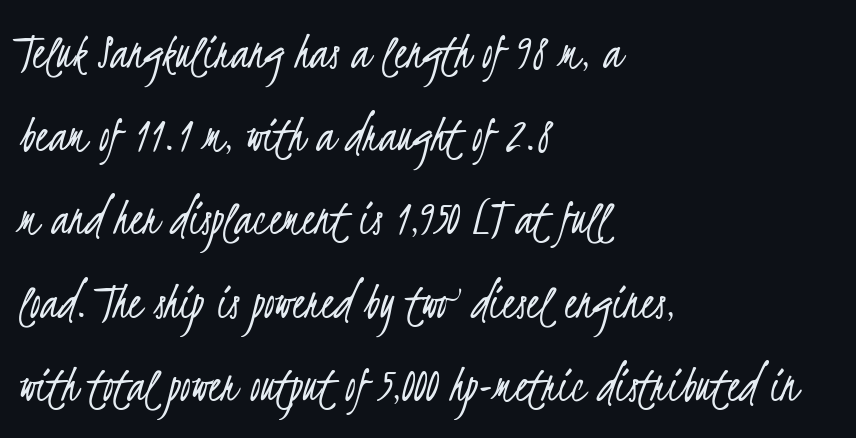
Serif or sans? Sans — the stroke terminals are bare. Successive baselines arrive at the customary interval. Has an underline been added? It has not. The compositor pushed each line to the left boundary. The letters advance in unequal steps, a hallmark of proportional type.
